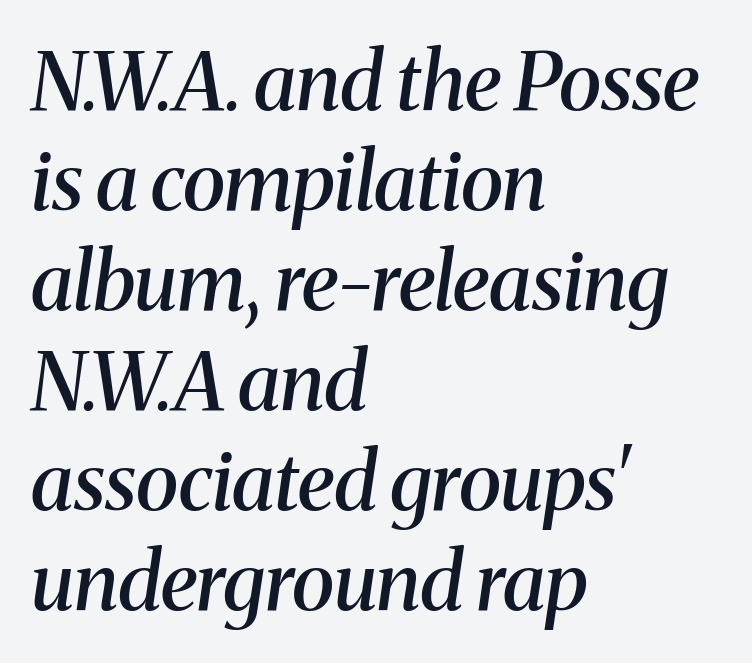
Slightly chunky letters — semibold, I'd say, not full bold. Designer's note — italics engaged. Which margin do the lines hug? The left one — the right edge is uneven. Unmarked baselines from the first word to the last. The space between consecutive lines is moderate.
